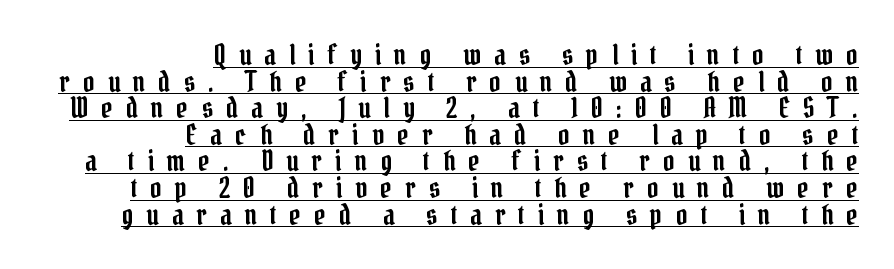
This is the regular roman posture of the typeface. Notice how a bar underscores the lettering throughout. This sample has the flowing, uneven cadence of proportional lettering. Observe the serifs anchoring each vertical stroke in this sample. The paragraph shown leans on its right margin.
